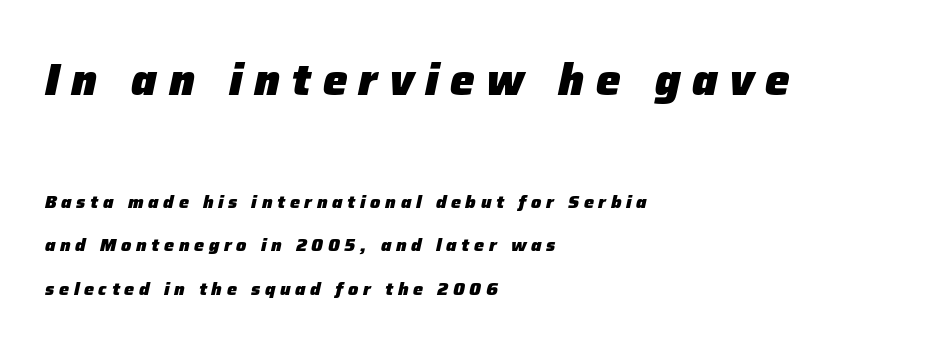
Q: Is the text bold? A: Yes.
Q: Is the text italic (slanted)? A: Yes, it leans right by about 12 degrees.
Q: Is the text underlined? A: No.
Q: How is the paragraph aligned? A: Left-aligned.
Q: Is the spacing between letters normal or unusually wide? A: Unusually wide.
Q: Is the spacing between lines tight, normal or loose? A: Loose.
Q: Which block of text is set in a larger size, the first (top) or the second (bottom)? A: The first (top) one.
Q: Width (condensed, normal, or wide)? A: Normal.
Q: Stroke contrast? A: Low.
Q: x-height? A: Medium.
Q: Monospaced? A: No.
